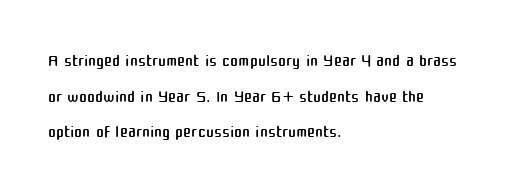
The image shows 24 px text type, upright; set left-aligned, normal line spacing (1.48x), normal letter spacing, not underlined.
